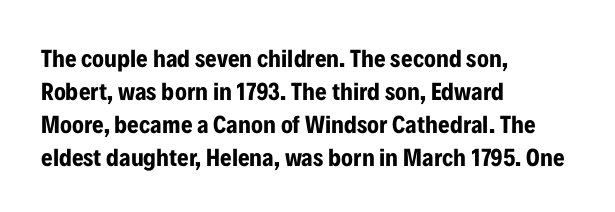
Q: Is the text bold? A: Yes.
Q: Is the text italic (slanted)? A: No, it is upright.
Q: Is the text underlined? A: No.
Q: How is the paragraph aligned? A: Left-aligned.
Q: Is the spacing between letters normal or unusually wide? A: Normal.
Q: Is the spacing between lines tight, normal or loose? A: Normal.
